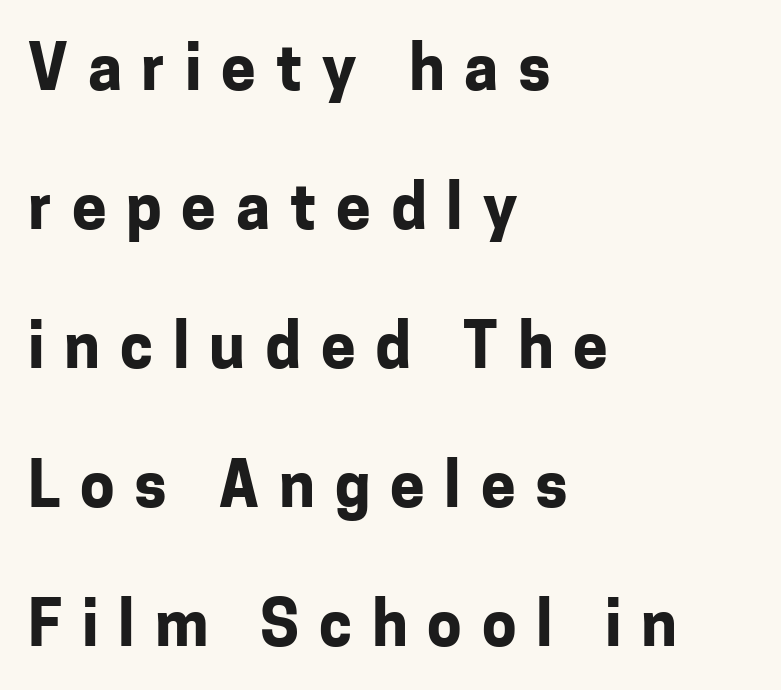
Q: Is the text bold? A: Yes.
Q: Is the text italic (slanted)? A: No, it is upright.
Q: Is the typeface a serif or a sans-serif typeface? A: Sans-serif.
Q: Is the text underlined? A: No.
Q: How is the paragraph aligned? A: Left-aligned.
Q: Is the spacing between letters normal or unusually wide? A: Unusually wide.
Q: Is the spacing between lines tight, normal or loose? A: Loose.
Q: Width (condensed, normal, or wide)? A: Normal.
Q: Stroke contrast? A: Low.
Q: x-height? A: Medium.
Q: Monospaced? A: No.
